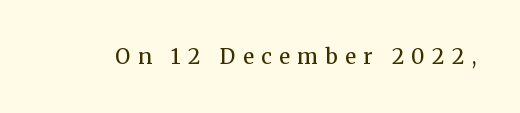
Q: Is the text bold? A: No.
Q: Is the text italic (slanted)? A: No, it is upright.
Q: Is the text underlined? A: No.
Q: Is the spacing between letters normal or unusually wide? A: Unusually wide.
